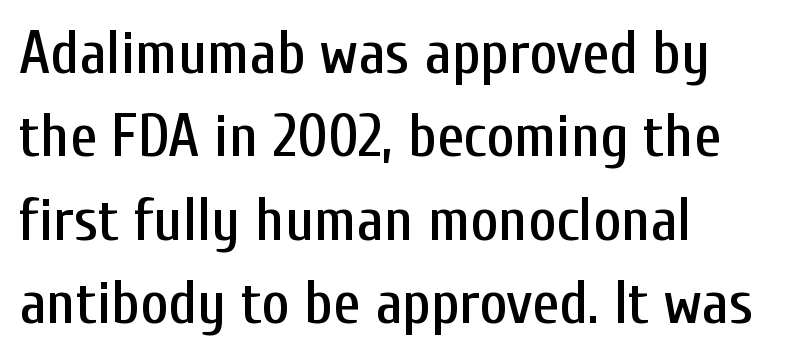
Q: Is the text italic (slanted)? A: No, it is upright.
Q: Is the typeface a serif or a sans-serif typeface? A: Sans-serif.
Q: Is the text underlined? A: No.
Q: How is the paragraph aligned? A: Left-aligned.
Q: Is the spacing between letters normal or unusually wide? A: Normal.
Q: Is the spacing between lines tight, normal or loose? A: Normal.
Q: Width (condensed, normal, or wide)? A: Condensed.
Q: Stroke contrast? A: Low.
Q: x-height? A: Medium.
Q: Monospaced? A: No.
